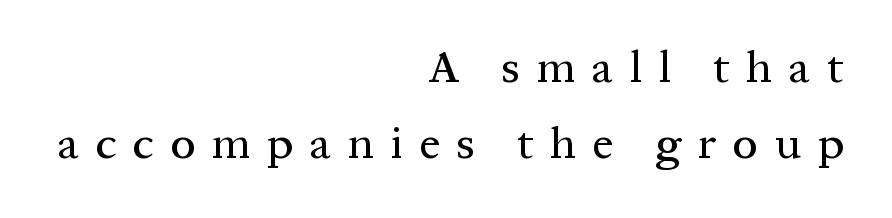
Q: Is the text italic (slanted)? A: No, it is upright.
Q: Is the typeface a serif or a sans-serif typeface? A: Serif.
Q: Is the text underlined? A: No.
Q: How is the paragraph aligned? A: Right-aligned.
Q: Is the spacing between letters normal or unusually wide? A: Unusually wide.
Q: Is the spacing between lines tight, normal or loose? A: Normal.
Q: Width (condensed, normal, or wide)? A: Normal.
Q: Stroke contrast? A: Medium.
Q: x-height? A: Medium.
Q: Monospaced? A: No.
